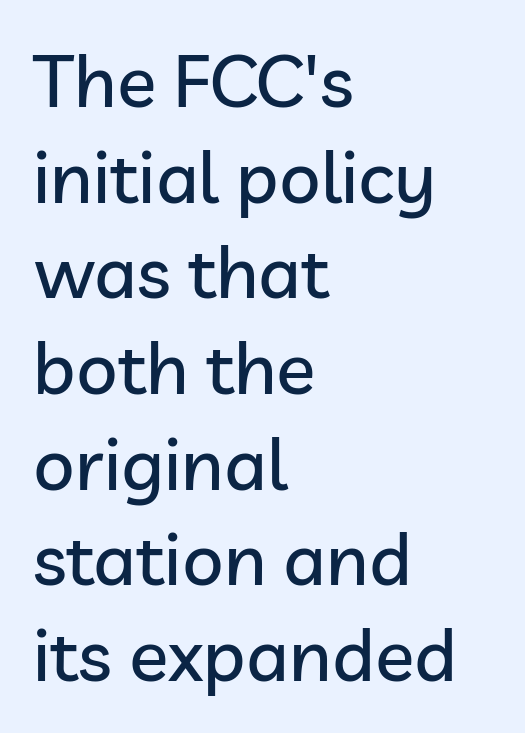
The image shows 73 px sans-serif type, upright; set left-aligned, normal line spacing (1.31x), normal letter spacing, not underlined; low stroke contrast and a medium x-height.
